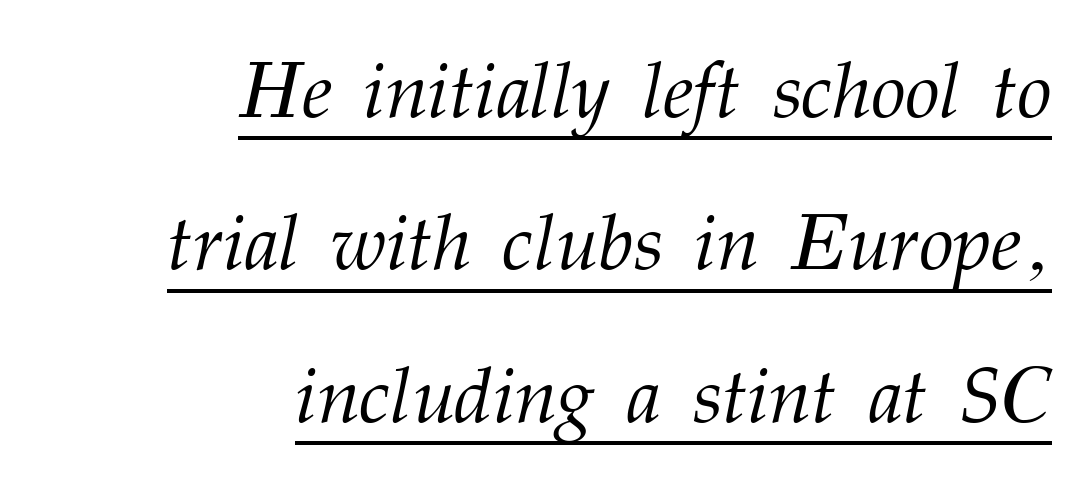
{"serif": "yes", "italic": "yes", "lean": "right", "slant_degrees": 12, "bold": "no", "weight": "light", "width": "normal", "stroke_contrast": "medium", "x_height": "medium", "monospaced": "no", "underline": "yes", "align": "right", "line_spacing": "loose", "line_spacing_ratio": 1.93, "letter_spacing": "normal", "letter_spacing_em": 0.0, "glyph_px": 79}
